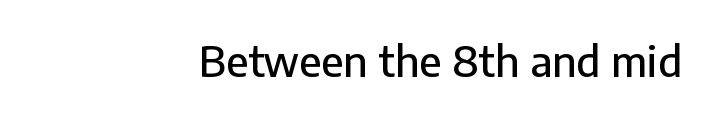
The image shows 42 px sans-serif type, upright; set right-aligned, normal letter spacing, not underlined; low stroke contrast and a medium x-height.
